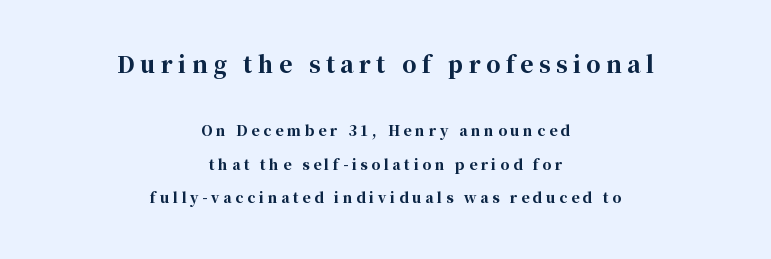
{"italic": "no", "bold": "yes", "underline": "no", "align": "center", "line_spacing": "loose", "line_spacing_ratio": 2.39, "letter_spacing": "wide", "letter_spacing_em": 0.26, "larger_block": "first", "size_ratio": 1.57, "glyph_px": 22}
